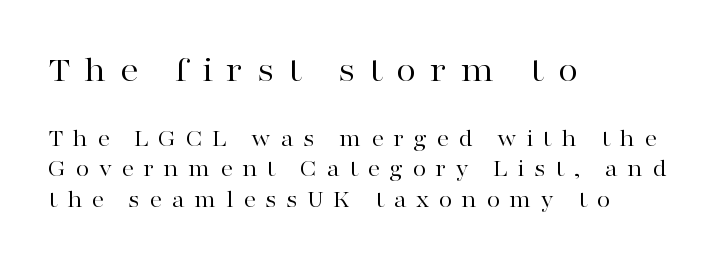
The image shows 37 px regular-weight, wide serif type, upright; set left-aligned, line spacing 1.22x, unusually wide letter spacing (+0.37 em), not underlined; the first (top) block is 1.48x larger; high stroke contrast and a medium x-height.
